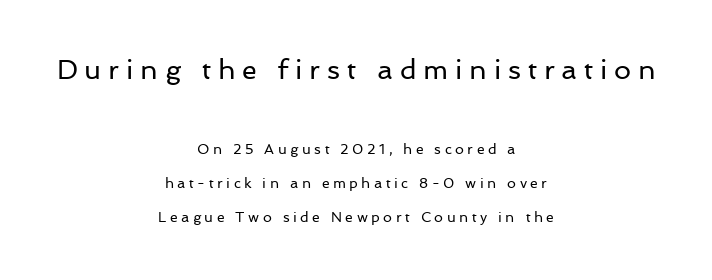
Q: Is the text bold? A: No.
Q: Is the text italic (slanted)? A: No, it is upright.
Q: Is the text underlined? A: No.
Q: How is the paragraph aligned? A: Centered.
Q: Is the spacing between letters normal or unusually wide? A: Unusually wide.
Q: Is the spacing between lines tight, normal or loose? A: Loose.
Q: Which block of text is set in a larger size, the first (top) or the second (bottom)? A: The first (top) one.
